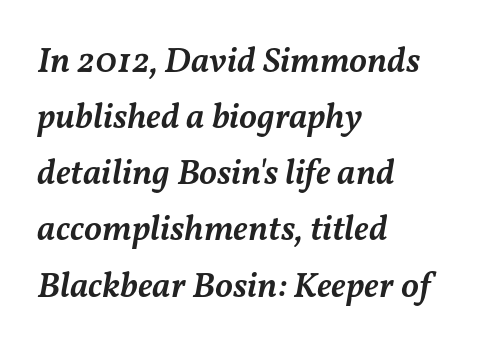
Q: Is the text bold? A: Semi-bold.
Q: Is the text italic (slanted)? A: Yes, it leans right by about 11 degrees.
Q: Is the text underlined? A: No.
Q: How is the paragraph aligned? A: Left-aligned.
Q: Is the spacing between letters normal or unusually wide? A: Normal.
Q: Is the spacing between lines tight, normal or loose? A: Normal.
Q: Width (condensed, normal, or wide)? A: Normal.
Q: Stroke contrast? A: Medium.
Q: x-height? A: Medium.
Q: Monospaced? A: No.
